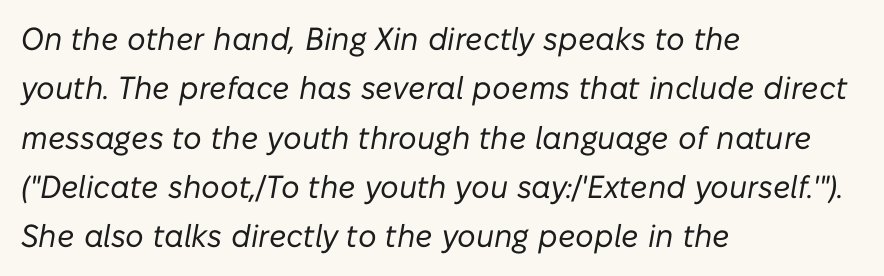
The letters advance in unequal steps, a hallmark of proportional type. Rendered with sloped, italic letterforms. Plain, unruled lines of type. Bold? No — there's no thickening of the strokes.
